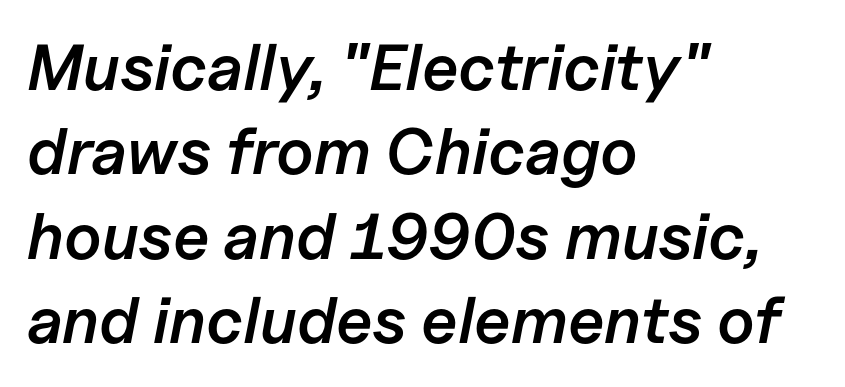
Q: Is the text bold? A: Semi-bold.
Q: Is the text italic (slanted)? A: Yes, it leans right by about 11 degrees.
Q: Is the text underlined? A: No.
Q: How is the paragraph aligned? A: Left-aligned.
Q: Is the spacing between letters normal or unusually wide? A: Normal.
Q: Is the spacing between lines tight, normal or loose? A: Normal.
Q: Width (condensed, normal, or wide)? A: Normal.
Q: Stroke contrast? A: Low.
Q: x-height? A: Medium.
Q: Monospaced? A: No.
